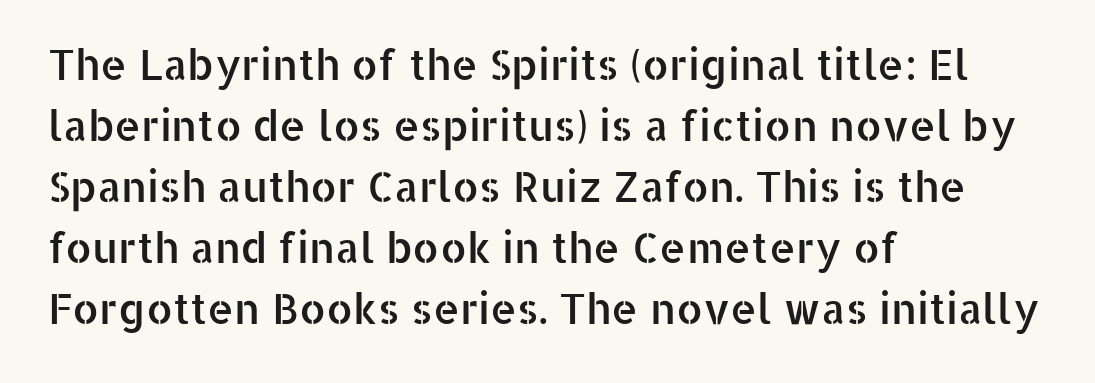
Only glyphs here, with clear space below each row. These lines are rendered in a variable-pitch font. The paragraph has a hard left edge and a soft right edge. Tall strokes in this sample are plumb rather than angled. Stroke terminals: plain, sans-serif.
